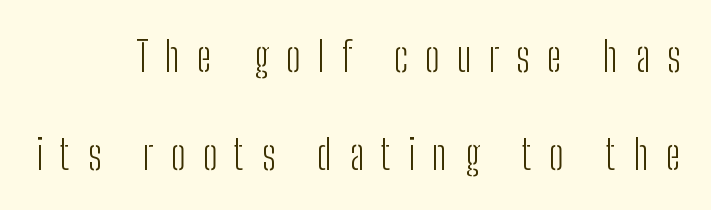
The image shows 41 px light, condensed sans-serif type, upright; set loose line spacing (2.39x), unusually wide letter spacing (+0.42 em), not underlined; low stroke contrast and a medium x-height.
